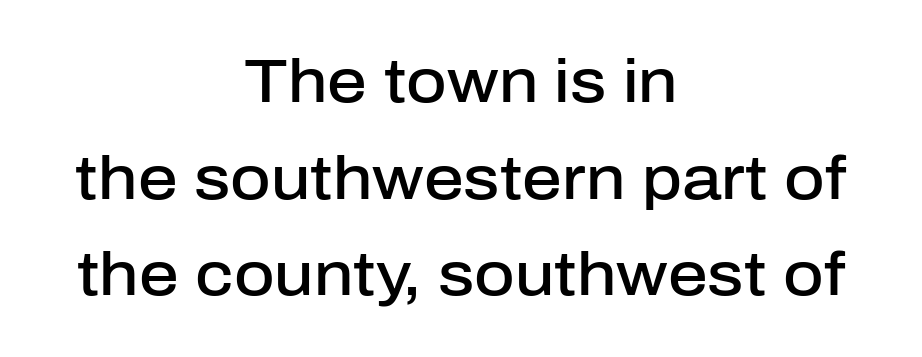
Notice the strokes are somewhat thickened but not fully heavy: this is a semibold. Check under the words: just untouched page. Letterform terminals end flat and unadorned throughout the passage. These lines stack symmetrically, like a column narrowing and widening about its center. The line texture is even and compact thanks to regular tracking.
